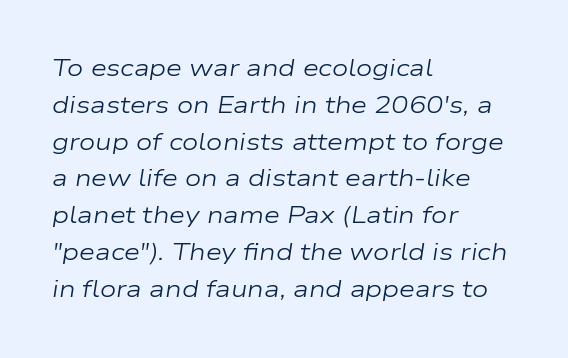
{"italic": "yes", "lean": "right", "slant_degrees": 9, "bold": "no", "underline": "no", "align": "left", "line_spacing": "normal", "line_spacing_ratio": 1.6, "letter_spacing": "normal", "letter_spacing_em": 0.0, "glyph_px": 23}
